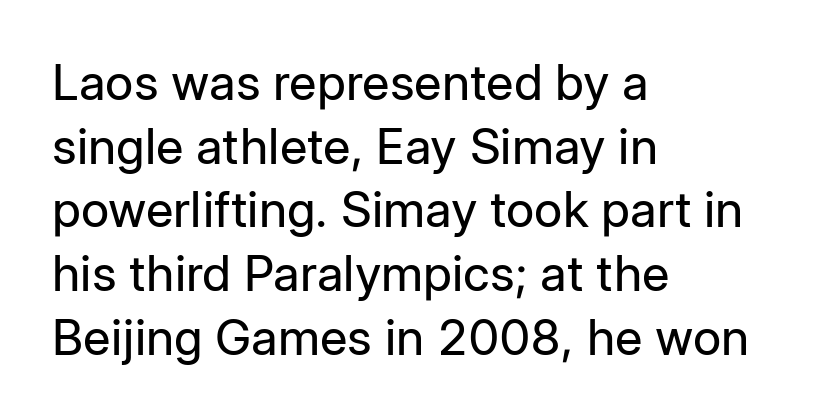
{"serif": "no", "italic": "no", "bold": "no", "weight": "regular", "width": "normal", "stroke_contrast": "low", "x_height": "medium", "monospaced": "no", "underline": "no", "align": "left", "line_spacing": "normal", "line_spacing_ratio": 1.3, "letter_spacing": "normal", "letter_spacing_em": 0.0, "glyph_px": 49}
